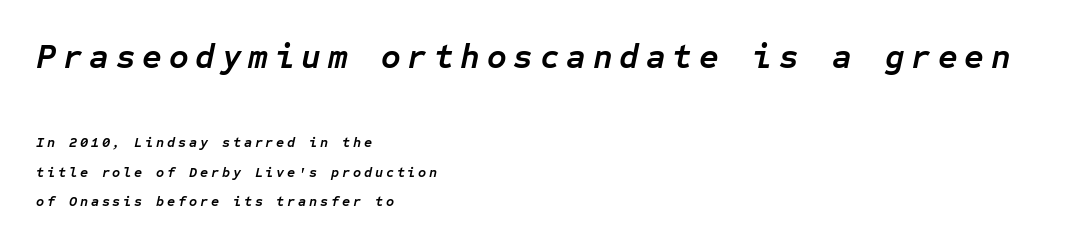
Q: Is the text bold? A: Yes.
Q: Is the text italic (slanted)? A: Yes, it leans right by about 12 degrees.
Q: Is the text underlined? A: No.
Q: How is the paragraph aligned? A: Left-aligned.
Q: Is the spacing between letters normal or unusually wide? A: Unusually wide.
Q: Is the spacing between lines tight, normal or loose? A: Loose.
Q: Which block of text is set in a larger size, the first (top) or the second (bottom)? A: The first (top) one.
Q: Width (condensed, normal, or wide)? A: Normal.
Q: Stroke contrast? A: Low.
Q: x-height? A: Medium.
Q: Monospaced? A: Yes.
